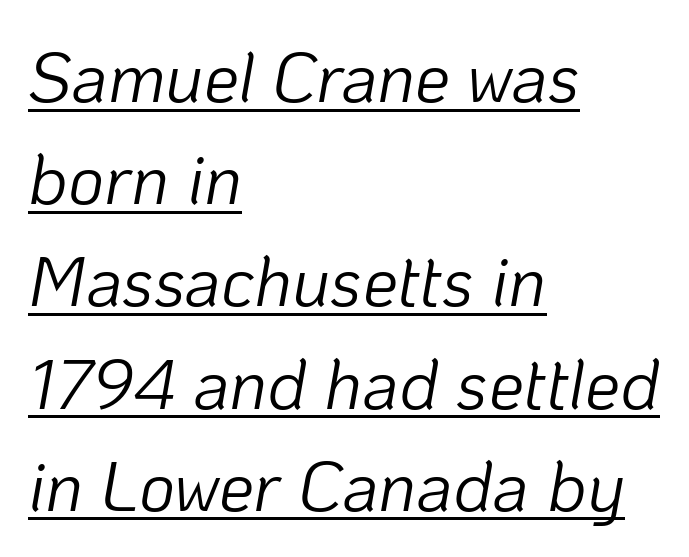
The image shows 70 px light type, italic (leaning right); set left-aligned, normal line spacing (1.46x), normal letter spacing, underlined; low stroke contrast and a medium x-height.
